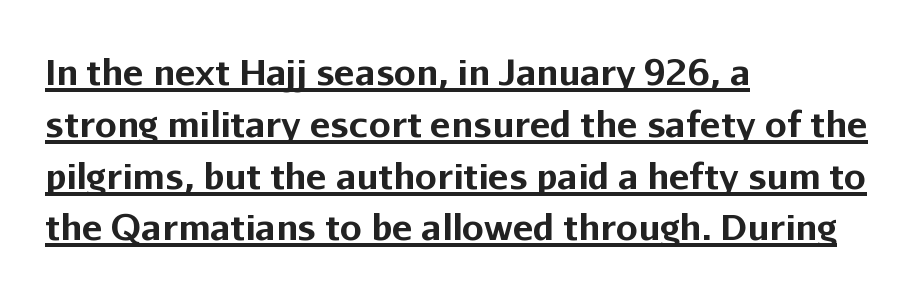
Q: Is the text bold? A: Yes.
Q: Is the text italic (slanted)? A: No, it is upright.
Q: Is the typeface a serif or a sans-serif typeface? A: Sans-serif.
Q: Is the text underlined? A: Yes.
Q: How is the paragraph aligned? A: Left-aligned.
Q: Is the spacing between letters normal or unusually wide? A: Normal.
Q: Is the spacing between lines tight, normal or loose? A: Normal.
Q: Width (condensed, normal, or wide)? A: Normal.
Q: Stroke contrast? A: Low.
Q: x-height? A: Medium.
Q: Monospaced? A: No.
